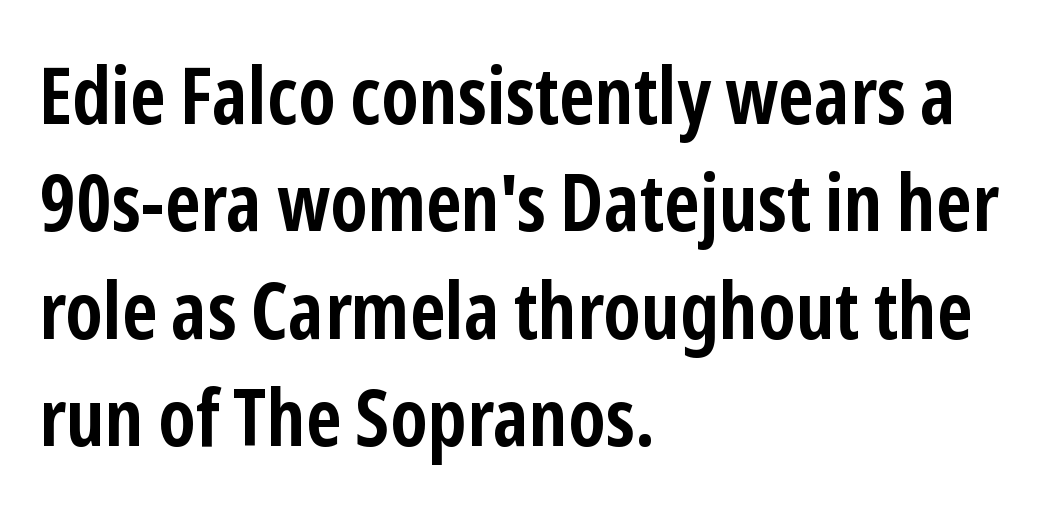
Leftover space on each line is placed entirely after the last word. Does the weight exceed regular? Yes, all the way to bold. This sample has the flowing, uneven cadence of proportional lettering. A typesetter would mark this as roman, not italic. This is sans-serif lettering, the kind often seen on screens and signage.
